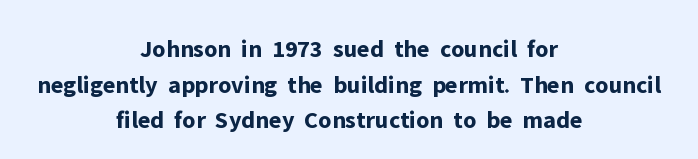
Students, note that the glyphs here touch the page at normal intervals. A roman cut, with each character standing at attention. The lines sit at an ordinary, default distance from one another. How heavy is the stroke? Heavy — this is a bold. Notice how the passage keeps no hard edge, just a central spine.
